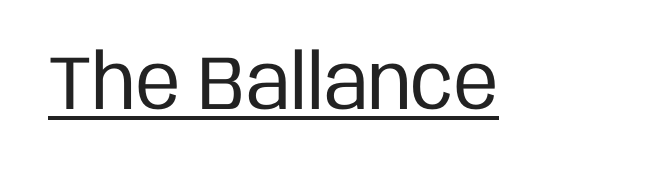
The image shows 76 px regular-weight, condensed sans-serif type, upright; set normal letter spacing, underlined; low stroke contrast and a large x-height.
